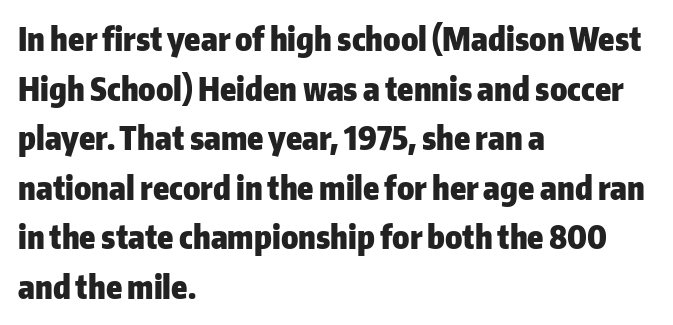
{"serif": "no", "italic": "no", "bold": "yes", "weight": "heavy", "width": "normal", "stroke_contrast": "low", "x_height": "medium", "monospaced": "no", "underline": "no", "align": "left", "line_spacing": "normal", "line_spacing_ratio": 1.55, "letter_spacing": "normal", "letter_spacing_em": 0.0, "glyph_px": 32}
